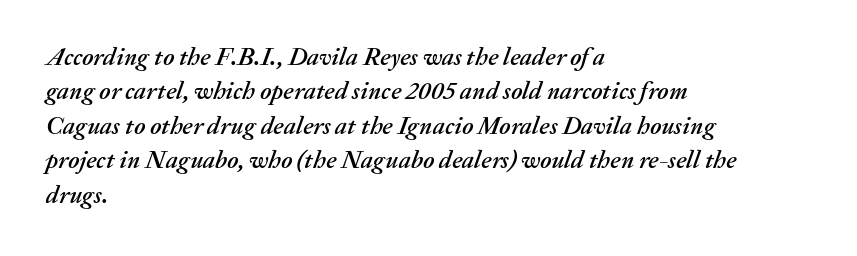
Compared with typical body copy, the letter spacing here is the same. Every character sits at an angle, as italics do. Casual observation: everything's shoved over to the left. Any mark beneath the type? The region is blank.
